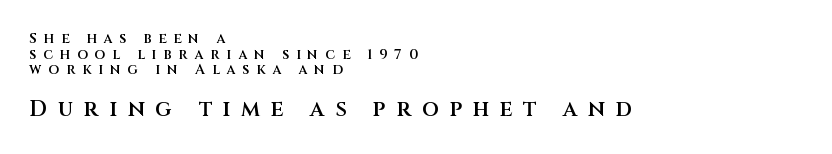
The image shows 22 px text type, upright; set left-aligned, tight line spacing (1.12x), unusually wide letter spacing (+0.49 em), not underlined; the second (bottom) block is 1.57x larger.
